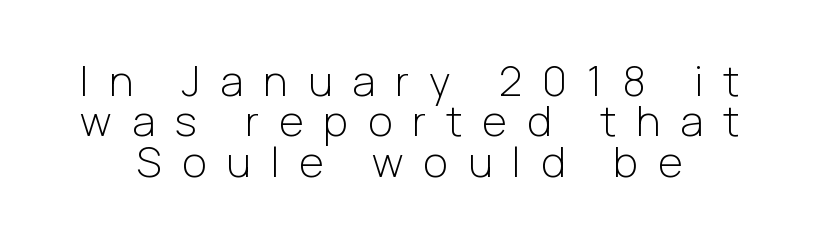
Q: Is the text bold? A: No.
Q: Is the text italic (slanted)? A: No, it is upright.
Q: Is the typeface a serif or a sans-serif typeface? A: Sans-serif.
Q: Is the text underlined? A: No.
Q: Is the spacing between letters normal or unusually wide? A: Unusually wide.
Q: Is the spacing between lines tight, normal or loose? A: Tight.
Q: Width (condensed, normal, or wide)? A: Normal.
Q: Stroke contrast? A: Low.
Q: x-height? A: Medium.
Q: Monospaced? A: No.
